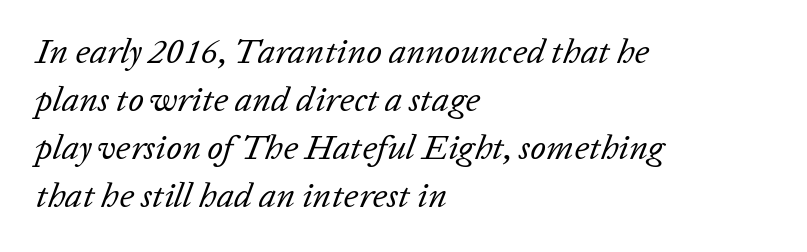
The image shows 35 px regular-weight type, italic (leaning right); set left-aligned, normal line spacing (1.37x), normal letter spacing, not underlined; low stroke contrast and a medium x-height.
